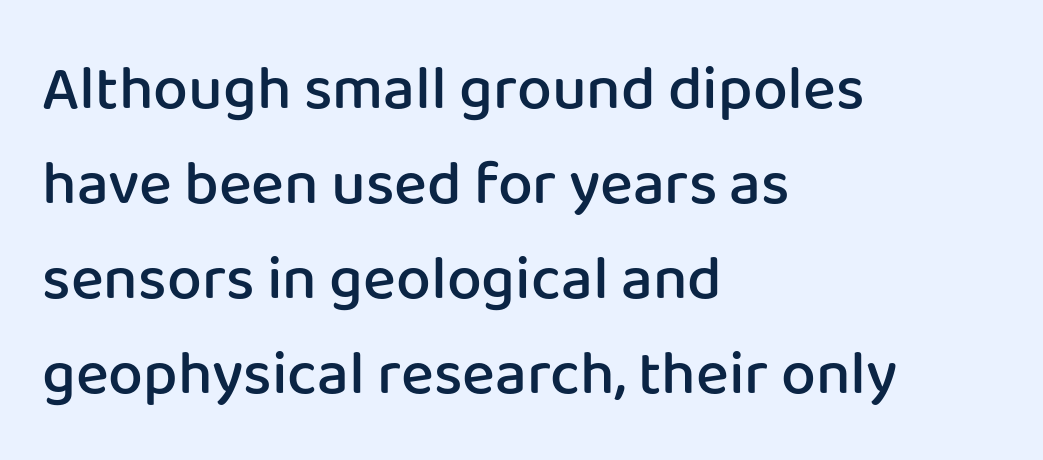
The letters stand straight up with perfectly vertical stems. The letters advance in unequal steps, a hallmark of proportional type. The glyphs are unaccompanied by any horizontal stroke below them. Leading: standard. These lines are composed in type without serifs.
